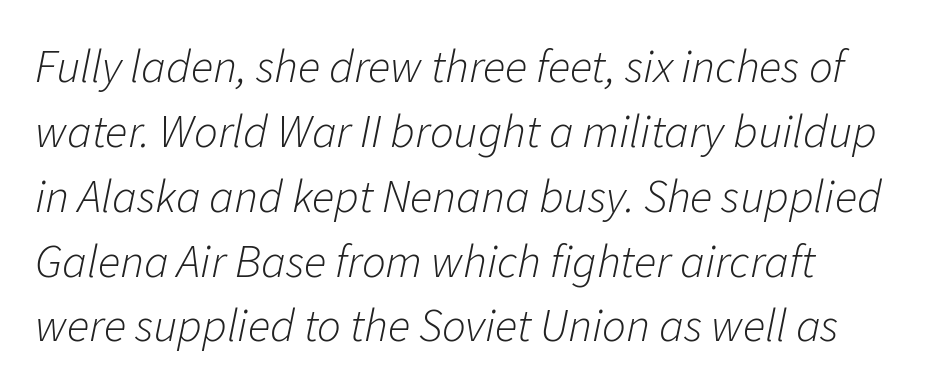
Each new line begins a customary step beneath the previous one. The letters advance in unequal steps, a hallmark of proportional type. The typeface has the unassuming heft of standard copy or less. The zone under the glyphs is completely vacant. The gaps between neighbouring characters are ordinary and unremarkable.
